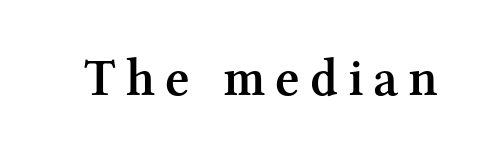
{"serif": "yes", "italic": "no", "bold": "semi", "weight": "semibold", "width": "normal", "stroke_contrast": "medium", "x_height": "medium", "monospaced": "no", "underline": "no", "glyph_px": 53}
